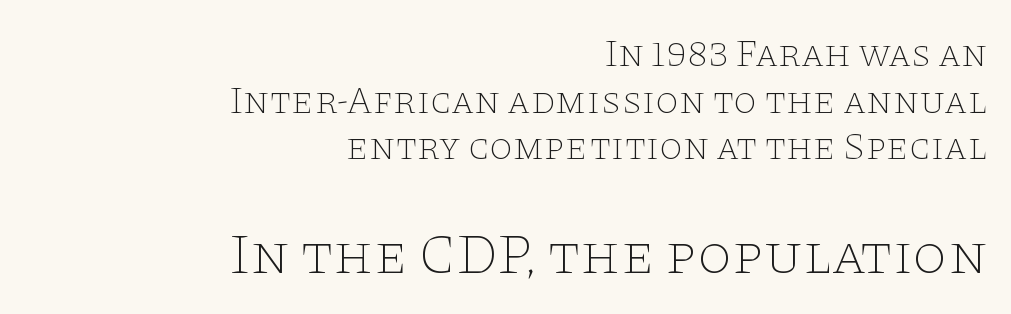
Q: Is the text bold? A: No.
Q: Is the text italic (slanted)? A: No, it is upright.
Q: Is the typeface a serif or a sans-serif typeface? A: Serif.
Q: Is the text underlined? A: No.
Q: How is the paragraph aligned? A: Right-aligned.
Q: Is the spacing between letters normal or unusually wide? A: Normal.
Q: Which block of text is set in a larger size, the first (top) or the second (bottom)? A: The second (bottom) one.
Q: Width (condensed, normal, or wide)? A: Wide.
Q: Stroke contrast? A: Low.
Q: x-height? A: Large.
Q: Monospaced? A: No.
